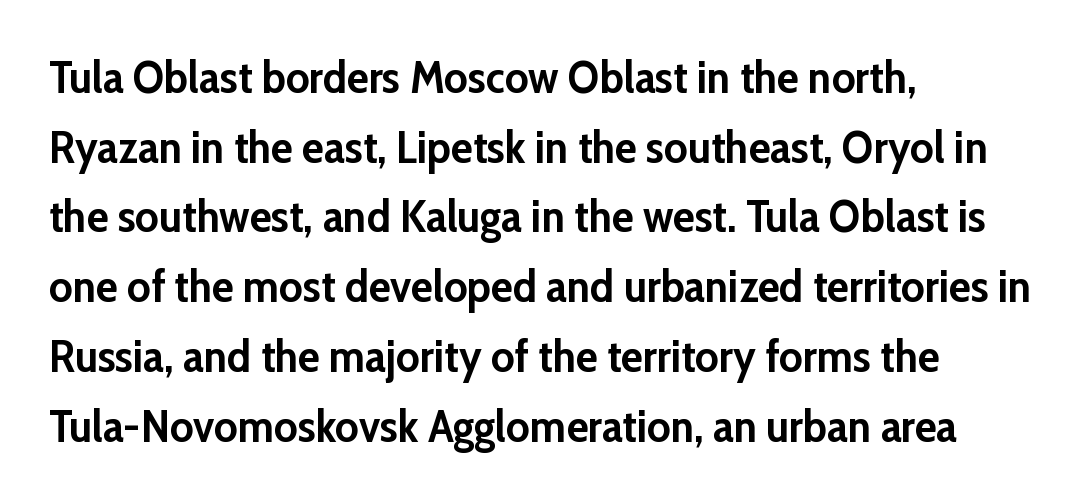
{"serif": "no", "italic": "no", "bold": "yes", "weight": "semibold", "width": "normal", "stroke_contrast": "low", "x_height": "medium", "monospaced": "no", "underline": "no", "align": "left", "line_spacing": "normal", "line_spacing_ratio": 1.55, "letter_spacing": "normal", "letter_spacing_em": 0.0, "glyph_px": 45}
